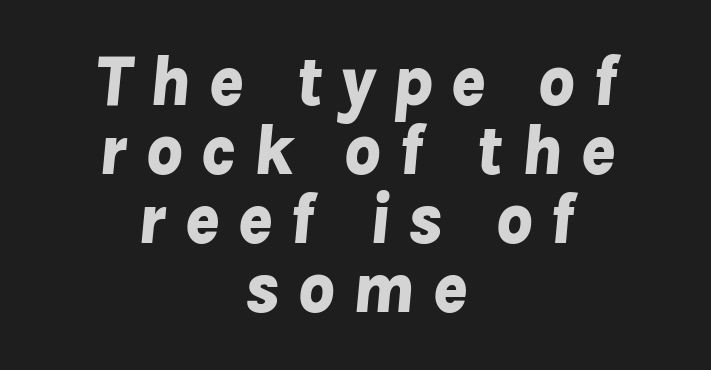
{"italic": "yes", "lean": "right", "slant_degrees": 8, "bold": "yes", "weight": "bold", "width": "normal", "stroke_contrast": "low", "x_height": "medium", "monospaced": "no", "underline": "no", "align": "center", "line_spacing": "tight", "line_spacing_ratio": 0.96, "letter_spacing": "wide", "letter_spacing_em": 0.24, "glyph_px": 72}
